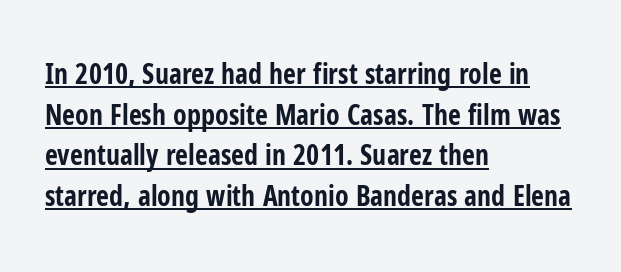
{"serif": "no", "italic": "no", "bold": "yes", "weight": "bold", "width": "condensed", "stroke_contrast": "low", "x_height": "medium", "monospaced": "no", "underline": "yes", "align": "left", "line_spacing": "normal", "line_spacing_ratio": 1.45, "letter_spacing": "normal", "letter_spacing_em": 0.0, "glyph_px": 28}
